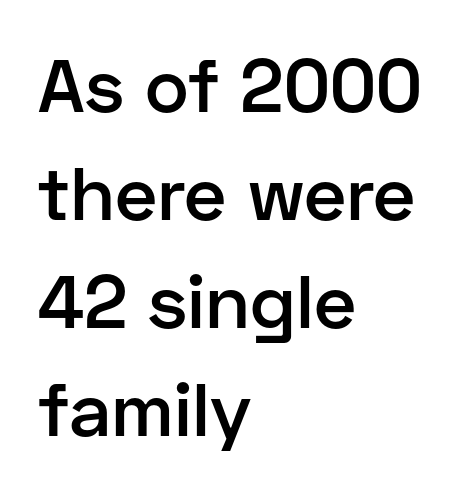
Spacing verdict: proportional, widths tailored to each character. In terms of posture, this sample is upright. Type without underlining. Is this a sans? Yes — the strokes have no serifs.
